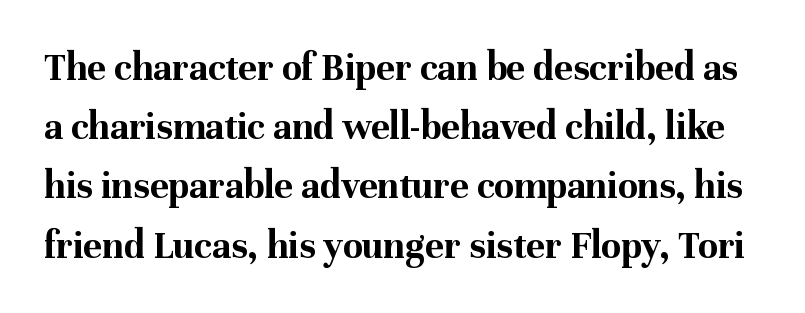
Reading down the column, the eye jumps a familiar distance to each next line. Tracking value appears to be zero — textbook default spacing. Is this a sans? No — the strokes have serifs. Ordinary non-slanted type is in use. Decoration check: the copy has no underline. This sample has the flowing, uneven cadence of proportional lettering.
